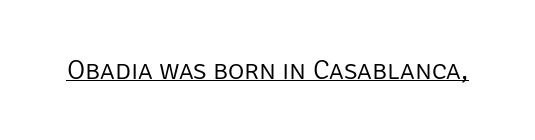
Between one letter and the next there's only the usual sliver of space. Stroke terminals: plain, sans-serif. Ordinary non-slanted type is in use. The rendering uses natural spacing where letterforms have individual widths.
